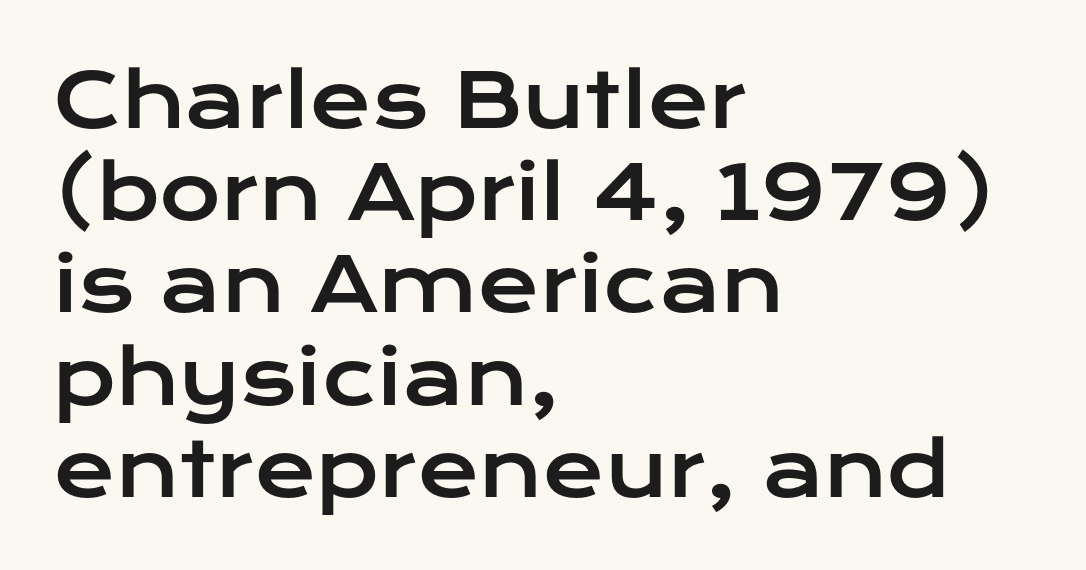
Q: Is the text italic (slanted)? A: No, it is upright.
Q: Is the typeface a serif or a sans-serif typeface? A: Sans-serif.
Q: Is the text underlined? A: No.
Q: How is the paragraph aligned? A: Left-aligned.
Q: Is the spacing between letters normal or unusually wide? A: Normal.
Q: Width (condensed, normal, or wide)? A: Wide.
Q: Stroke contrast? A: Low.
Q: x-height? A: Medium.
Q: Monospaced? A: No.
